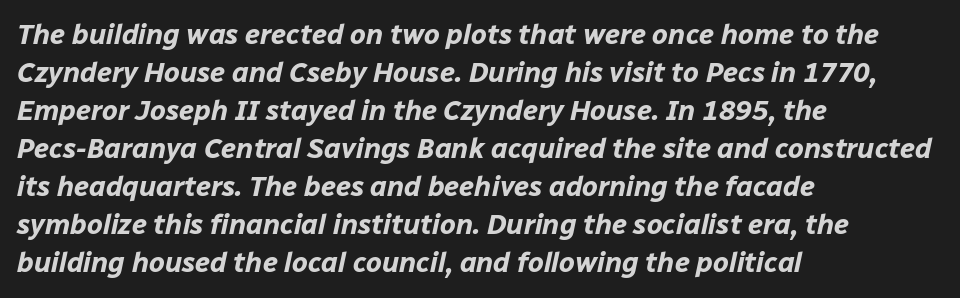
Each letter keeps its own natural width here, so spacing adapts to shape. Every row of glyphs begins at an identical x-position on the left. In terms of letterspacing, this is plain default setting. Thick stems and heavy bowls — unmistakably bold. The words here are not underlined.
